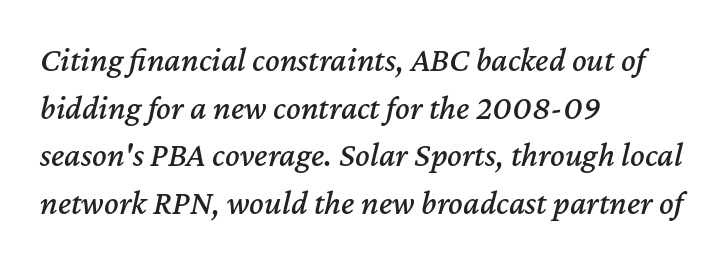
Q: Is the text italic (slanted)? A: Yes, it leans right by about 12 degrees.
Q: Is the text underlined? A: No.
Q: How is the paragraph aligned? A: Left-aligned.
Q: Is the spacing between letters normal or unusually wide? A: Normal.
Q: Is the spacing between lines tight, normal or loose? A: Normal.
Q: Width (condensed, normal, or wide)? A: Normal.
Q: Stroke contrast? A: Medium.
Q: x-height? A: Medium.
Q: Monospaced? A: No.
